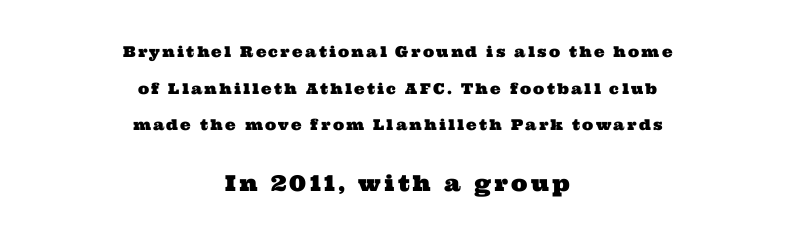
Reading down the column, the eye jumps a long way to each next line. The lines are quadded center. The baseline area is clear. Here the second block reads like a headline and the first like body copy.
